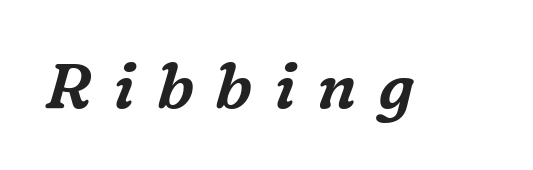
The image shows 64 px serif type, italic (leaning right); set unusually wide letter spacing (+0.34 em), not underlined; medium stroke contrast and a medium x-height.
